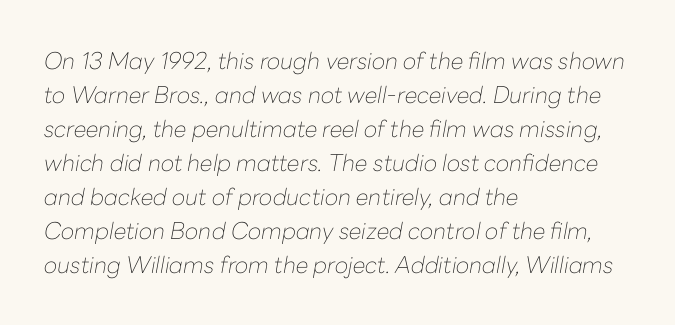
Descender tails drop into unmarked territory. Compared with a centered layout, this one pins lines to the left instead. The glyphs look as if they've been sheared to an angle. Horizontal bands of white between lines are of average thickness.
